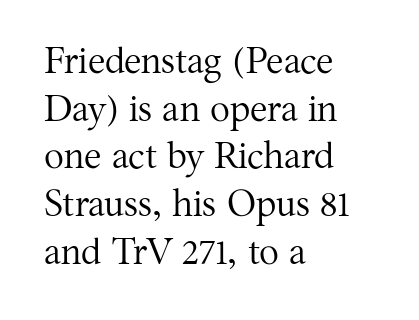
Q: Is the text bold? A: No.
Q: Is the text italic (slanted)? A: No, it is upright.
Q: Is the typeface a serif or a sans-serif typeface? A: Serif.
Q: Is the text underlined? A: No.
Q: How is the paragraph aligned? A: Left-aligned.
Q: Is the spacing between letters normal or unusually wide? A: Normal.
Q: Is the spacing between lines tight, normal or loose? A: Normal.
Q: Width (condensed, normal, or wide)? A: Normal.
Q: Stroke contrast? A: Medium.
Q: x-height? A: Medium.
Q: Monospaced? A: No.
